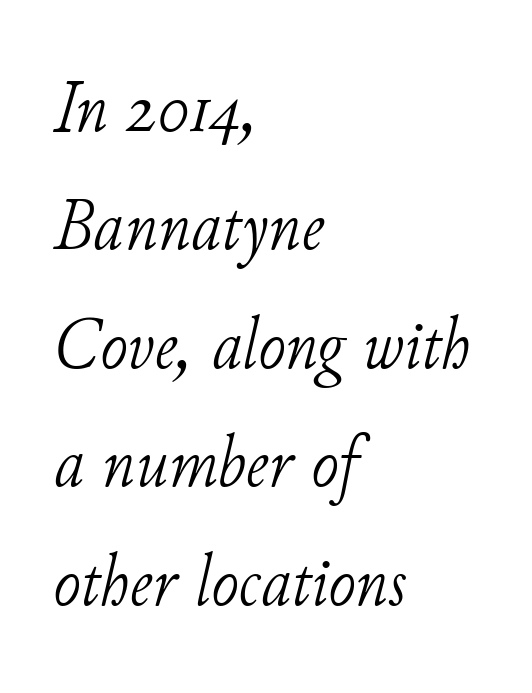
The image shows 74 px light serif type, italic (leaning right); set left-aligned, normal line spacing (1.6x), normal letter spacing, not underlined; low stroke contrast and a small x-height.
